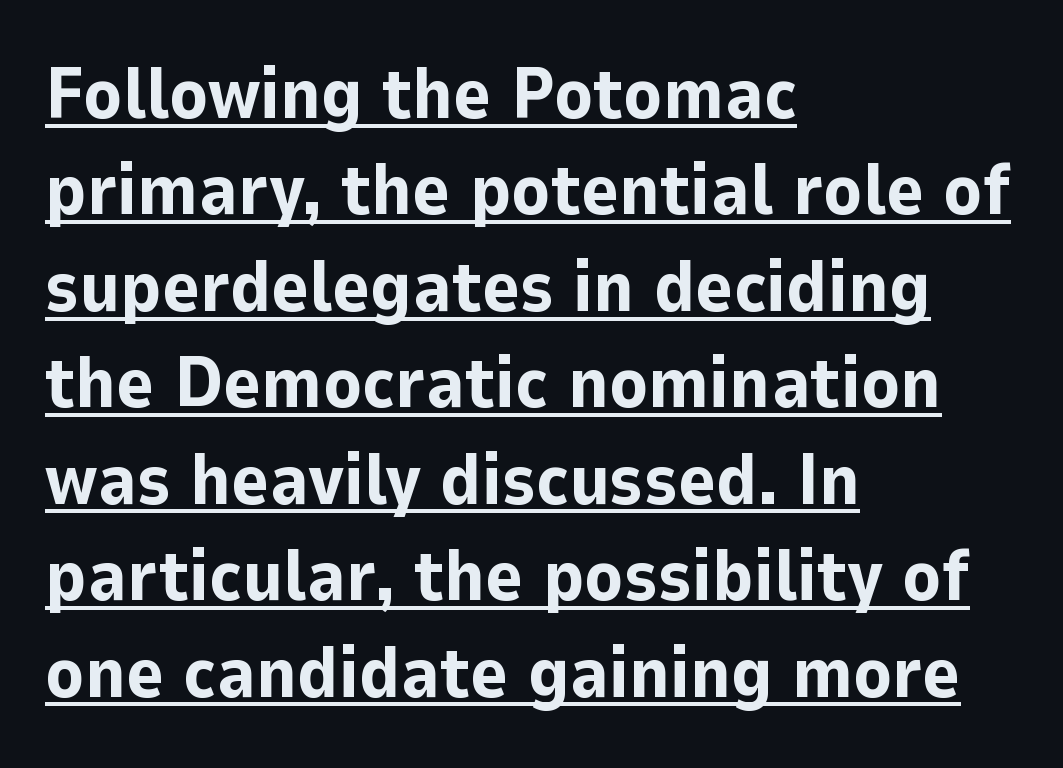
{"serif": "no", "italic": "no", "bold": "yes", "weight": "bold", "width": "normal", "stroke_contrast": "low", "x_height": "medium", "monospaced": "no", "underline": "yes", "align": "left", "line_spacing": "normal", "line_spacing_ratio": 1.34, "letter_spacing": "normal", "letter_spacing_em": 0.0, "glyph_px": 72}
